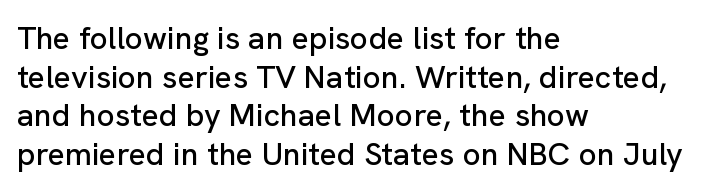
The image shows 32 px sans-serif type, upright; set left-aligned, line spacing 1.21x, normal letter spacing, not underlined; low stroke contrast and a medium x-height.
